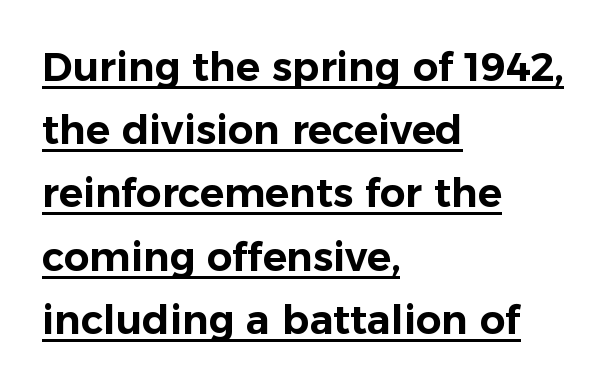
Quick note: not italic, upright. Is there much room between lines? A standard amount, neither cramped nor airy. You can tell from the bare stems that sans-serif type was used. Somebody hit Ctrl+U on this one — the words are underlined. These lines keep a tight, regular rhythm from letter to letter.
